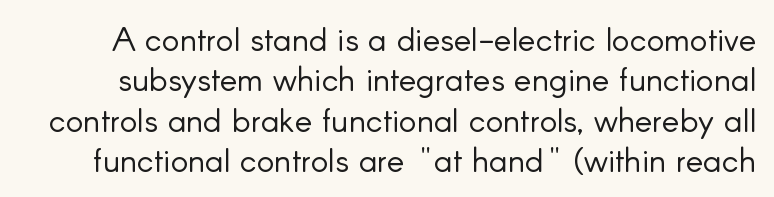
Regarding serifs, this sample does without them. The passage shown is not bold in any degree. This rendering leaves character spacing at its baseline value. This is roman type, the default non-slanted kind. Is this a fixed-width face? No — the glyphs have proportional, varying widths.
